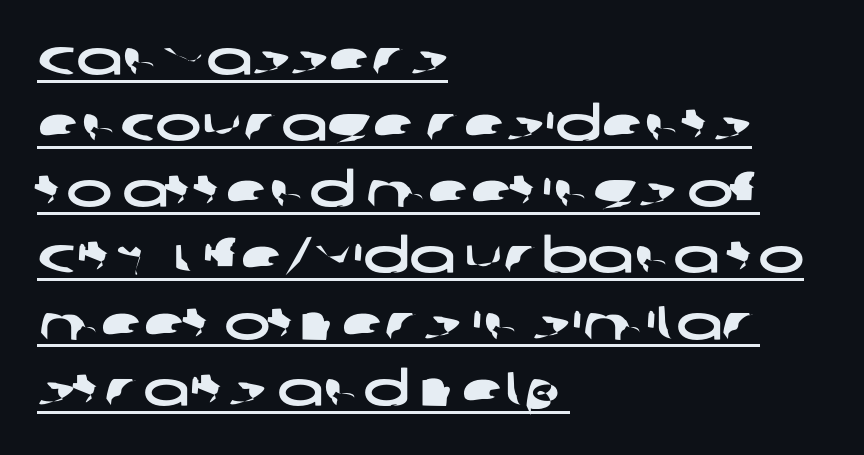
Q: Is the typeface a serif or a sans-serif typeface? A: Sans-serif.
Q: Is the text underlined? A: Yes.
Q: How is the paragraph aligned? A: Left-aligned.
Q: Is the spacing between letters normal or unusually wide? A: Normal.
Q: Is the spacing between lines tight, normal or loose? A: Normal.
Q: Width (condensed, normal, or wide)? A: Wide.
Q: Stroke contrast? A: Low.
Q: x-height? A: Large.
Q: Monospaced? A: No.
